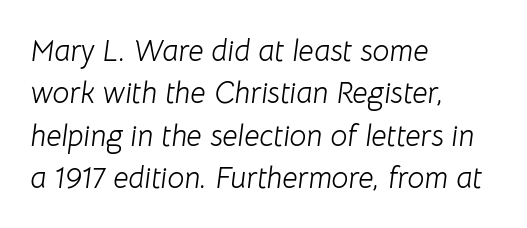
These lines stack with their left ends in a neat column. The strokes carry an ordinary text weight at most. The block of text has a typical density, with ordinary space between rows. How are the letters spaced? Ordinarily, with no added tracking. A clean baseline with only descenders dipping below it. When letters slant like this, we call the style italic.
